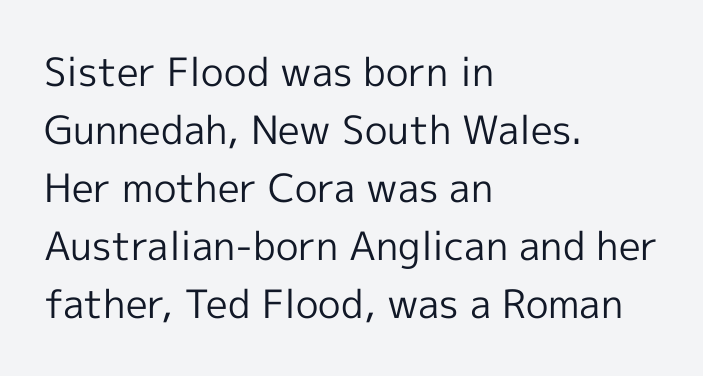
I'd call this a sans setting — the letters go barefoot. On a weight scale, this lands at 450 or below. Spacing verdict: proportional, widths tailored to each character. Honestly, the letter spacing is just normal — you wouldn't notice it. Vertically, the passage feels balanced, rows spaced as you'd expect.
